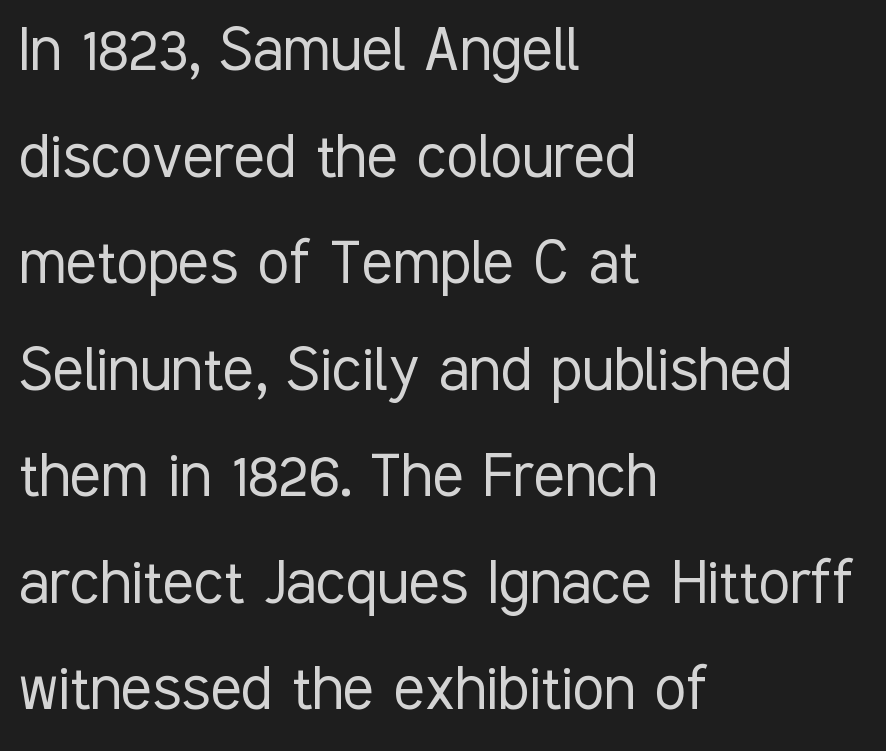
The image shows 72 px light, condensed sans-serif type, upright; set left-aligned, normal line spacing (1.48x), normal letter spacing, not underlined; low stroke contrast and a medium x-height.
